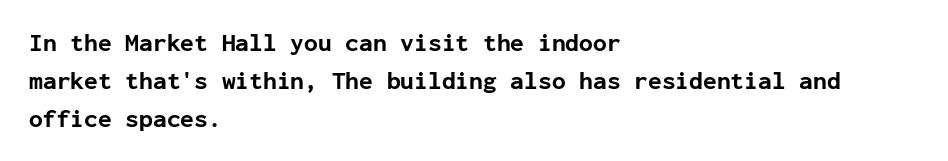
Q: Is the text bold? A: Yes.
Q: Is the text italic (slanted)? A: No, it is upright.
Q: Is the text underlined? A: No.
Q: How is the paragraph aligned? A: Left-aligned.
Q: Is the spacing between letters normal or unusually wide? A: Normal.
Q: Is the spacing between lines tight, normal or loose? A: Normal.
